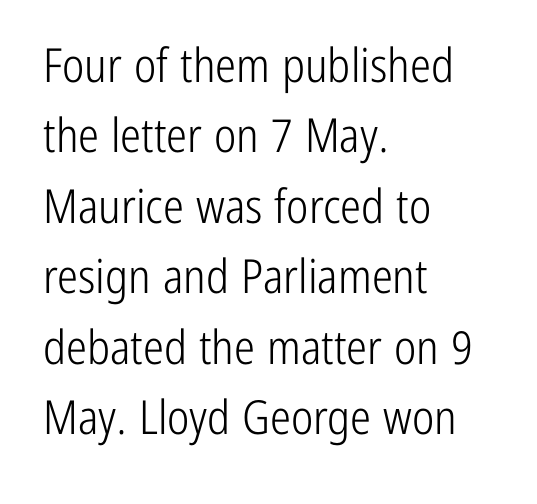
{"serif": "no", "italic": "no", "bold": "no", "weight": "light", "width": "condensed", "stroke_contrast": "low", "x_height": "medium", "monospaced": "no", "underline": "no", "align": "left", "line_spacing": "normal", "line_spacing_ratio": 1.5, "letter_spacing": "normal", "letter_spacing_em": 0.0, "glyph_px": 47}
